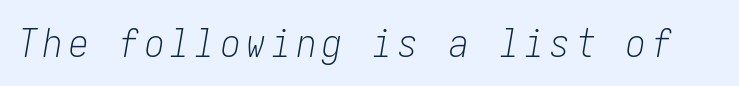
Q: Is the text bold? A: No.
Q: Is the text italic (slanted)? A: Yes, it leans right by about 10 degrees.
Q: Is the text underlined? A: No.
Q: Width (condensed, normal, or wide)? A: Condensed.
Q: Stroke contrast? A: Low.
Q: x-height? A: Medium.
